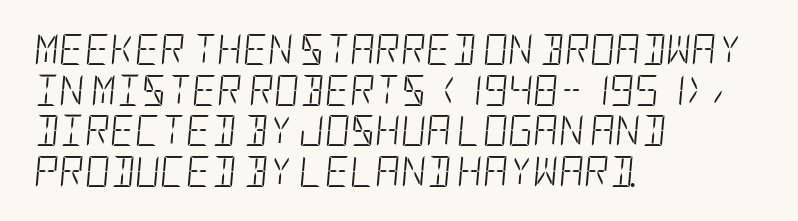
The image shows 31 px light, condensed type, italic (leaning right); set left-aligned, normal line spacing (1.31x), normal letter spacing, not underlined; low stroke contrast and a large x-height.
